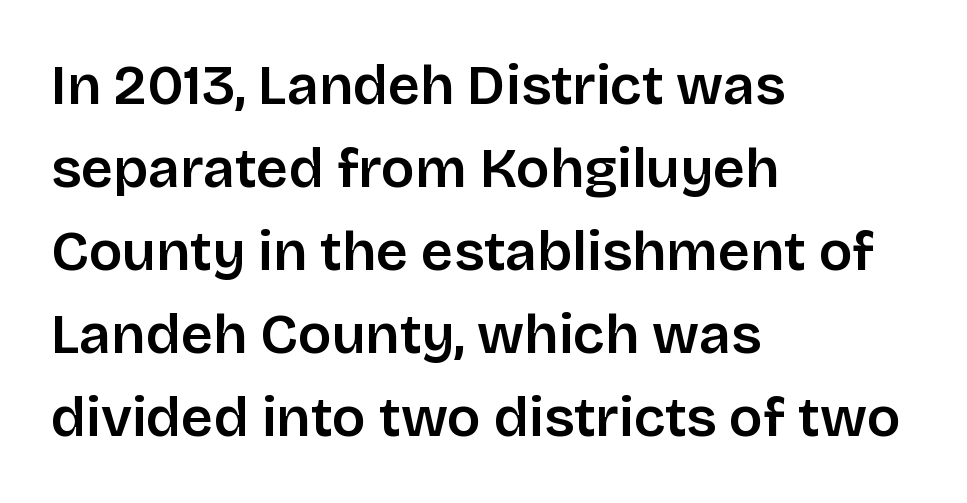
Q: Is the text italic (slanted)? A: No, it is upright.
Q: Is the typeface a serif or a sans-serif typeface? A: Sans-serif.
Q: Is the text underlined? A: No.
Q: How is the paragraph aligned? A: Left-aligned.
Q: Is the spacing between letters normal or unusually wide? A: Normal.
Q: Is the spacing between lines tight, normal or loose? A: Normal.
Q: Width (condensed, normal, or wide)? A: Normal.
Q: Stroke contrast? A: Low.
Q: x-height? A: Large.
Q: Monospaced? A: No.
